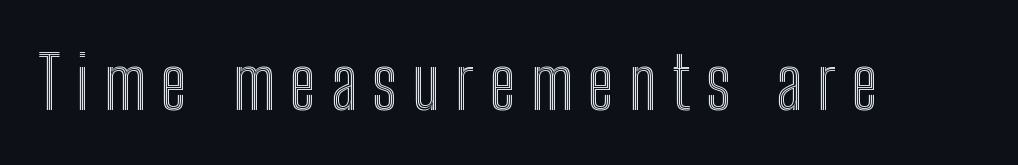
Q: Is the text italic (slanted)? A: No, it is upright.
Q: Is the text underlined? A: No.
Q: Is the spacing between letters normal or unusually wide? A: Unusually wide.
Q: Width (condensed, normal, or wide)? A: Condensed.
Q: x-height? A: Medium.
Q: Monospaced? A: No.
